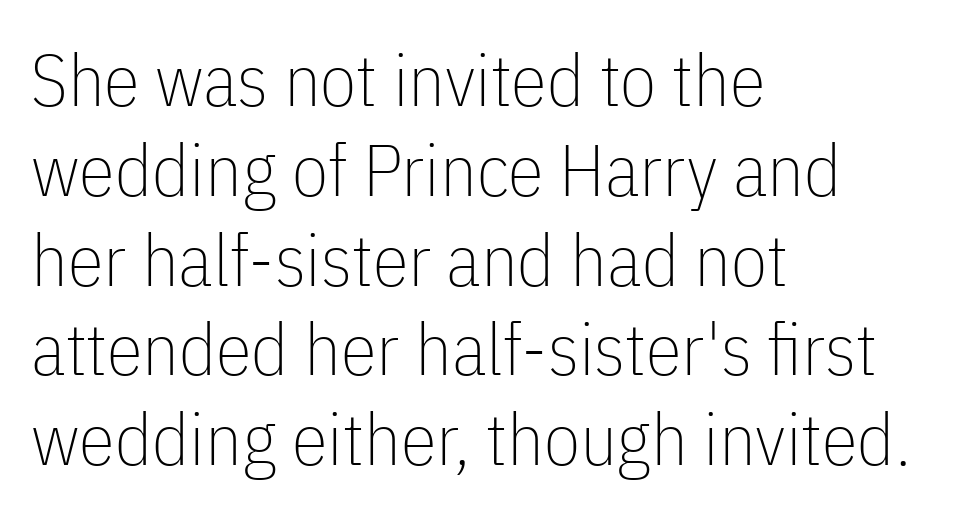
The image shows 73 px thin, condensed sans-serif type, upright; set left-aligned, line spacing 1.23x, normal letter spacing, not underlined; low stroke contrast and a medium x-height.
